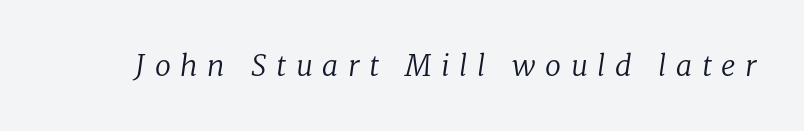
Q: Is the text bold? A: No.
Q: Is the text italic (slanted)? A: Yes, it leans right by about 8 degrees.
Q: Is the typeface a serif or a sans-serif typeface? A: Serif.
Q: Is the text underlined? A: No.
Q: Is the spacing between letters normal or unusually wide? A: Unusually wide.
Q: Width (condensed, normal, or wide)? A: Normal.
Q: Stroke contrast? A: Low.
Q: x-height? A: Medium.
Q: Monospaced? A: No.
